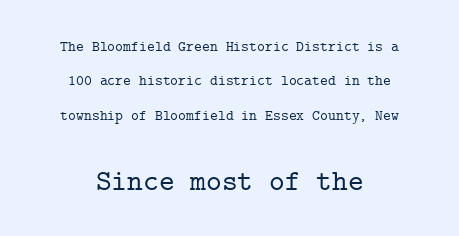
{"serif": "yes", "italic": "no", "width": "normal", "stroke_contrast": "low", "x_height": "medium", "monospaced": "yes", "underline": "no", "align": "center", "line_spacing": "loose", "line_spacing_ratio": 2.3, "letter_spacing": "normal", "letter_spacing_em": 0.0, "larger_block": "second", "size_ratio": 2.0, "glyph_px": 30}
